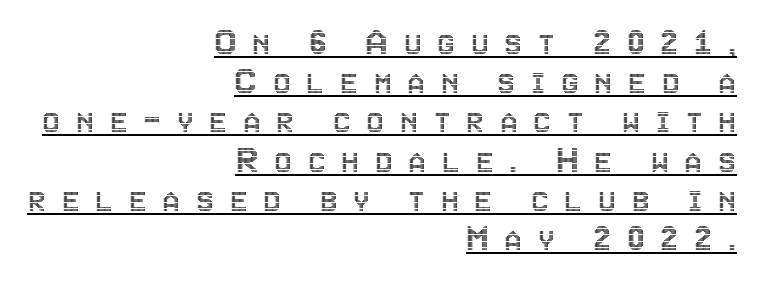
The image shows 40 px condensed type, upright; set right-aligned, tight line spacing (0.98x), unusually wide letter spacing (+0.39 em), underlined; a large x-height.
